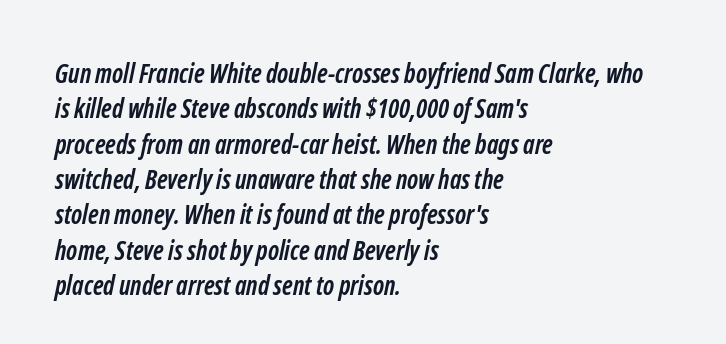
Q: Is the text bold? A: Yes.
Q: Is the text underlined? A: No.
Q: How is the paragraph aligned? A: Left-aligned.
Q: Is the spacing between letters normal or unusually wide? A: Normal.
Q: Is the spacing between lines tight, normal or loose? A: Normal.
